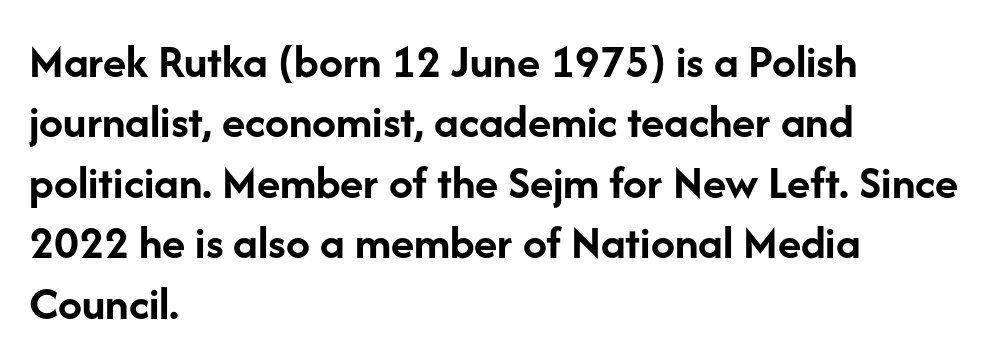
{"serif": "no", "italic": "no", "bold": "yes", "weight": "semibold", "width": "normal", "stroke_contrast": "low", "x_height": "medium", "monospaced": "no", "underline": "no", "align": "left", "line_spacing": "normal", "line_spacing_ratio": 1.26, "letter_spacing": "normal", "letter_spacing_em": 0.0, "glyph_px": 48}
